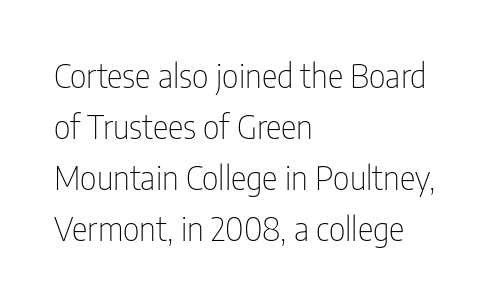
Q: Is the text bold? A: No.
Q: Is the text italic (slanted)? A: No, it is upright.
Q: Is the typeface a serif or a sans-serif typeface? A: Sans-serif.
Q: Is the text underlined? A: No.
Q: How is the paragraph aligned? A: Left-aligned.
Q: Is the spacing between letters normal or unusually wide? A: Normal.
Q: Is the spacing between lines tight, normal or loose? A: Normal.
Q: Width (condensed, normal, or wide)? A: Condensed.
Q: Stroke contrast? A: Low.
Q: x-height? A: Medium.
Q: Monospaced? A: No.
